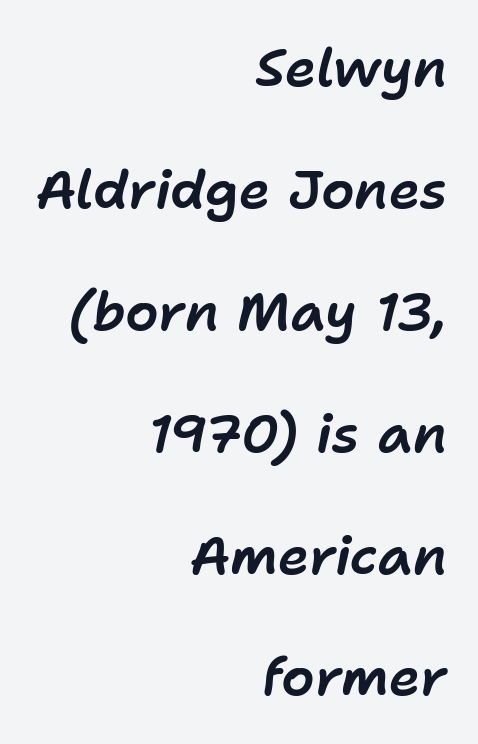
Q: Is the text italic (slanted)? A: Yes, it leans right by about 11 degrees.
Q: Is the text underlined? A: No.
Q: How is the paragraph aligned? A: Right-aligned.
Q: Is the spacing between letters normal or unusually wide? A: Normal.
Q: Is the spacing between lines tight, normal or loose? A: Loose.
Q: Width (condensed, normal, or wide)? A: Normal.
Q: Stroke contrast? A: Low.
Q: x-height? A: Medium.
Q: Monospaced? A: No.
